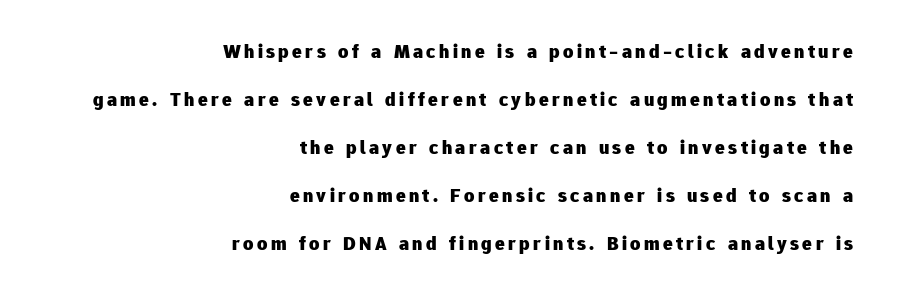
{"italic": "no", "bold": "yes", "underline": "no", "align": "right", "line_spacing": "loose", "line_spacing_ratio": 2.4, "glyph_px": 20}
